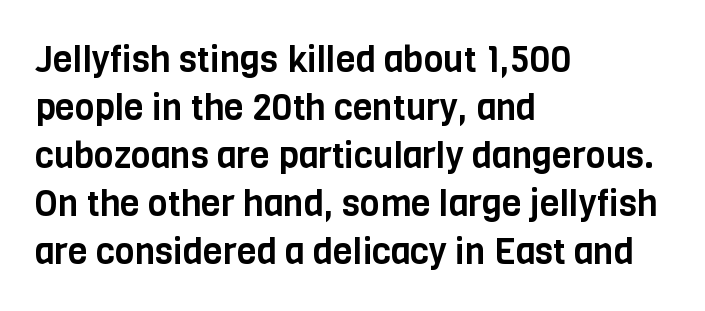
Q: Is the text italic (slanted)? A: No, it is upright.
Q: Is the typeface a serif or a sans-serif typeface? A: Sans-serif.
Q: Is the text underlined? A: No.
Q: How is the paragraph aligned? A: Left-aligned.
Q: Is the spacing between letters normal or unusually wide? A: Normal.
Q: Is the spacing between lines tight, normal or loose? A: Normal.
Q: Width (condensed, normal, or wide)? A: Condensed.
Q: Stroke contrast? A: Low.
Q: x-height? A: Large.
Q: Monospaced? A: No.
